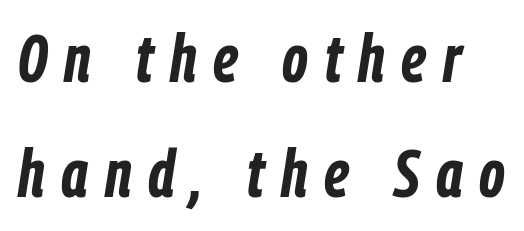
The image shows 66 px bold, condensed type, italic (leaning right); set line spacing 1.75x, unusually wide letter spacing (+0.25 em), not underlined; low stroke contrast and a medium x-height.
